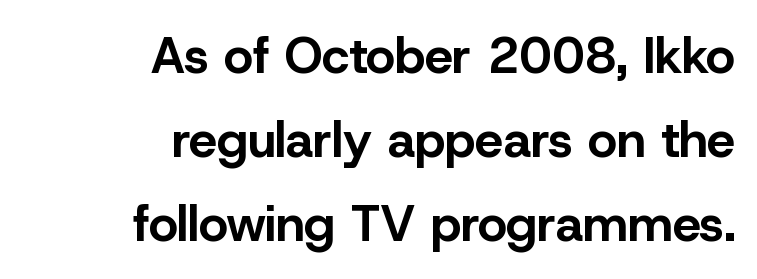
The axis of the letterforms is exactly vertical. Unmarked baselines from the first word to the last. The strokes are fattened all the way to bold. The characters display no serif detailing; their extremities are plain. The passage shown is typed in a proportional face where columns would drift.
